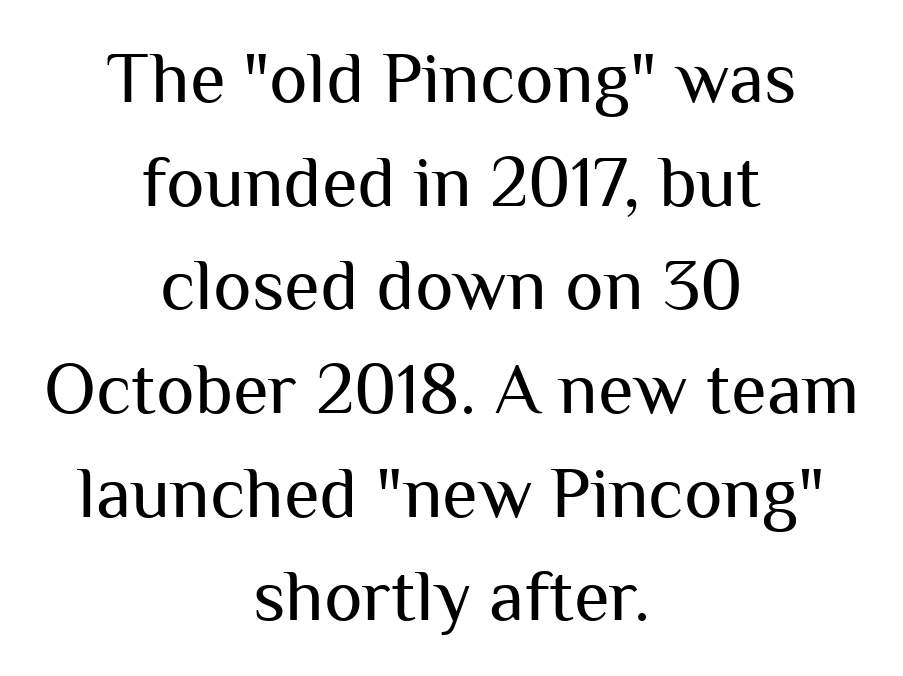
The image shows 73 px regular-weight sans-serif type, upright; set centered, normal line spacing (1.42x), normal letter spacing, not underlined; medium stroke contrast and a medium x-height.
